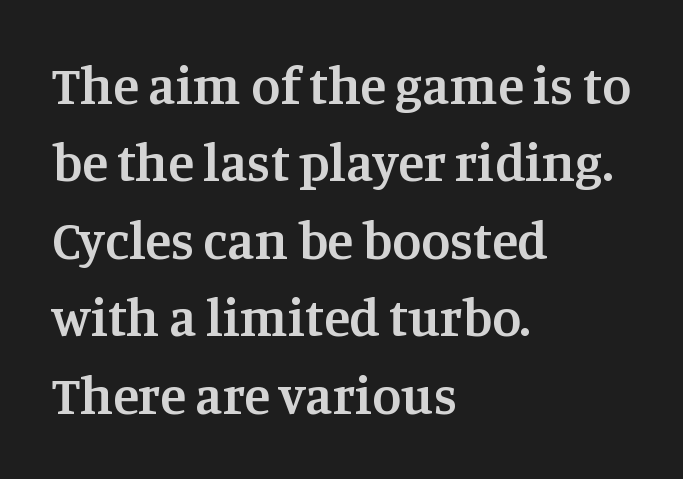
The image shows 53 px semibold serif type, upright; set left-aligned, normal line spacing (1.46x), normal letter spacing, not underlined; medium stroke contrast and a large x-height.
